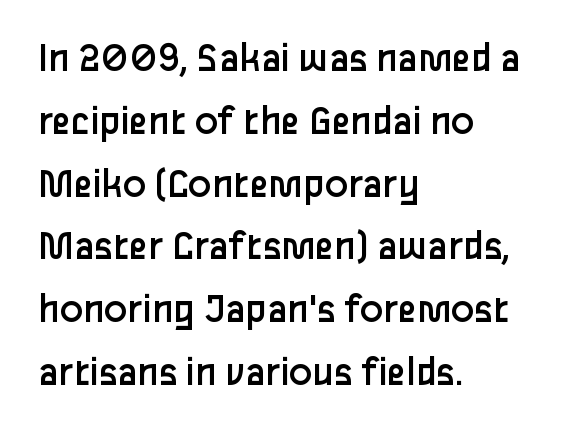
The image shows 43 px regular-weight sans-serif type, upright; set left-aligned, normal line spacing (1.46x), normal letter spacing, not underlined; low stroke contrast and a medium x-height.
